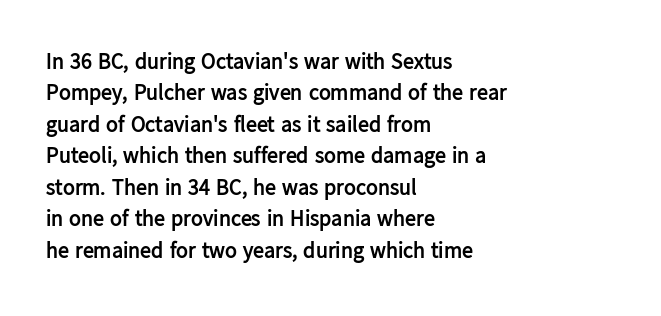
{"italic": "no", "bold": "yes", "underline": "no", "align": "left", "line_spacing": "normal", "line_spacing_ratio": 1.43, "letter_spacing": "normal", "letter_spacing_em": 0.0, "glyph_px": 22}
